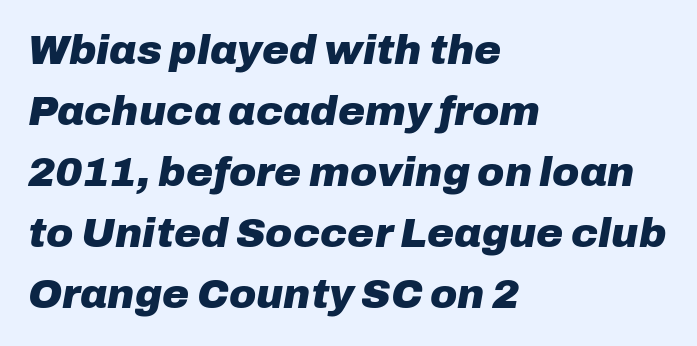
The image shows 41 px heavy type, italic (leaning right); set left-aligned, normal line spacing (1.49x), normal letter spacing, not underlined; low stroke contrast and a medium x-height.
